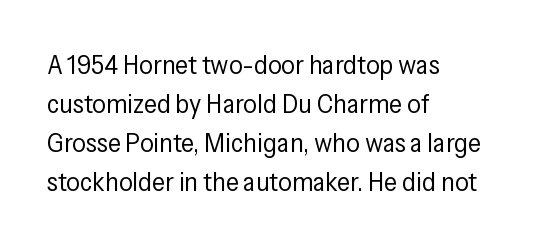
Q: Is the text bold? A: No.
Q: Is the text italic (slanted)? A: No, it is upright.
Q: Is the text underlined? A: No.
Q: How is the paragraph aligned? A: Left-aligned.
Q: Is the spacing between letters normal or unusually wide? A: Normal.
Q: Is the spacing between lines tight, normal or loose? A: Normal.
